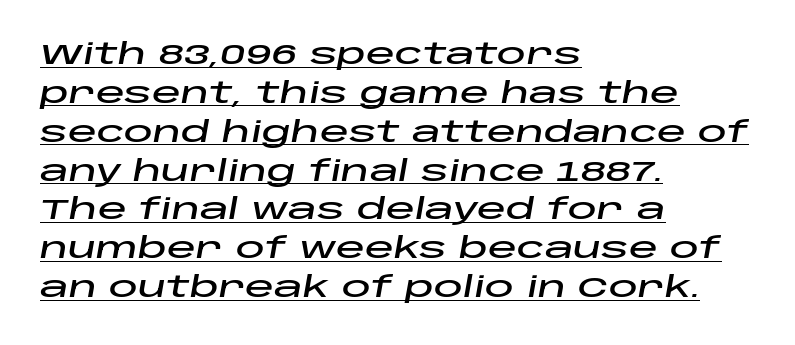
Q: Is the text italic (slanted)? A: Yes, it leans right by about 10 degrees.
Q: Is the text underlined? A: Yes.
Q: How is the paragraph aligned? A: Left-aligned.
Q: Is the spacing between letters normal or unusually wide? A: Normal.
Q: Is the spacing between lines tight, normal or loose? A: Normal.
Q: Width (condensed, normal, or wide)? A: Wide.
Q: Stroke contrast? A: Low.
Q: x-height? A: Large.
Q: Monospaced? A: No.
